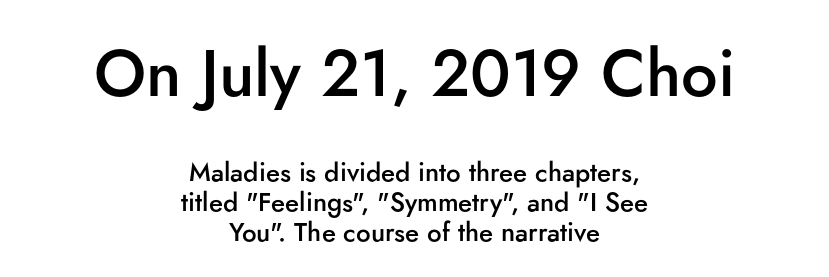
The image shows 65 px semibold sans-serif type, upright; set centered, tight line spacing (1.15x), normal letter spacing, not underlined; the first (top) block is 2.5x larger; low stroke contrast and a small x-height.
